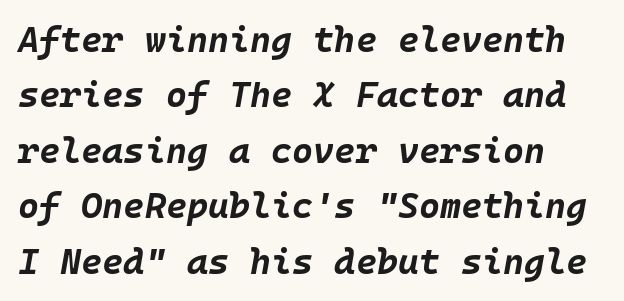
Every row of glyphs begins at an identical x-position on the left. The line texture is even and compact thanks to regular tracking. The space directly below the letters is spotless. Yep, that's italic — everything's leaning.
